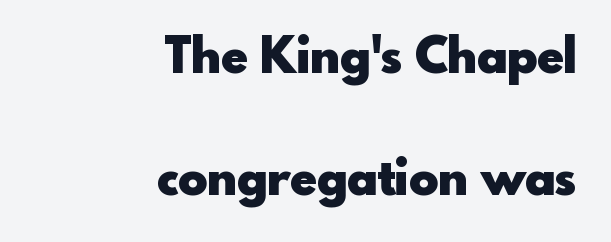
The image shows 49 px heavy sans-serif type, upright; set right-aligned, loose line spacing (2.49x), normal letter spacing, not underlined; a small x-height.
